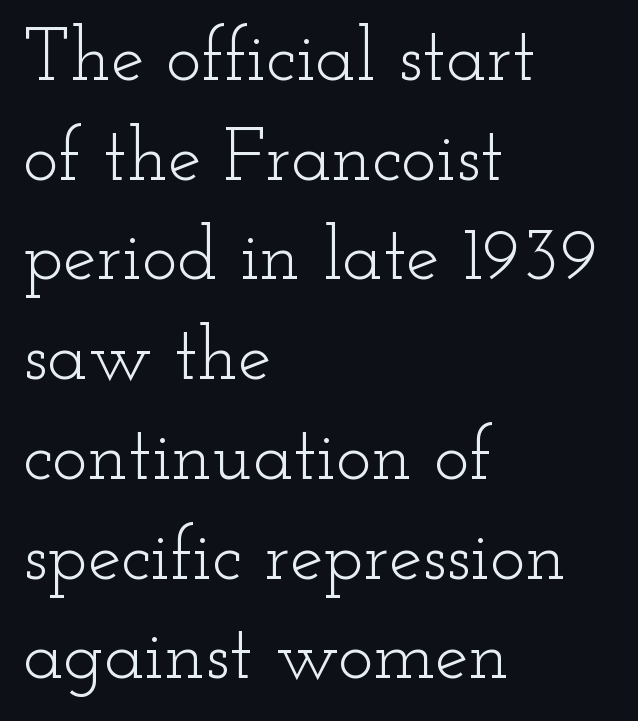
Q: Is the text bold? A: No.
Q: Is the text italic (slanted)? A: No, it is upright.
Q: Is the typeface a serif or a sans-serif typeface? A: Serif.
Q: Is the text underlined? A: No.
Q: How is the paragraph aligned? A: Left-aligned.
Q: Is the spacing between letters normal or unusually wide? A: Normal.
Q: Is the spacing between lines tight, normal or loose? A: Normal.
Q: Width (condensed, normal, or wide)? A: Wide.
Q: Stroke contrast? A: Low.
Q: x-height? A: Small.
Q: Monospaced? A: No.
